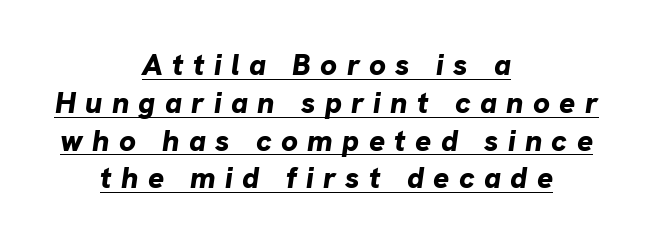
{"italic": "yes", "lean": "right", "slant_degrees": 8, "bold": "yes", "weight": "bold", "width": "normal", "stroke_contrast": "low", "x_height": "medium", "monospaced": "no", "underline": "yes", "align": "center", "line_spacing": "normal", "line_spacing_ratio": 1.26, "letter_spacing": "wide", "letter_spacing_em": 0.31, "glyph_px": 30}
